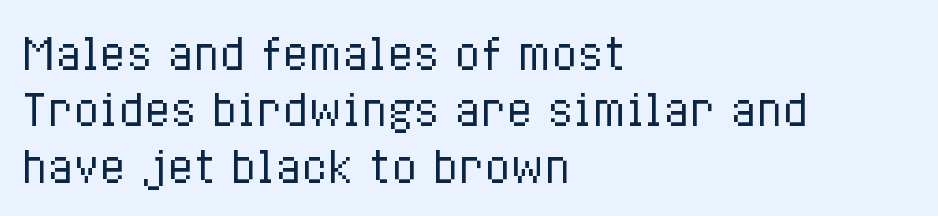
Nothing heavy about these letters — not bold at all. Each letter keeps its own natural width here, so spacing adapts to shape. In CSS terms this would be text-align: left. Nope, not italic — everything's standing straight.
